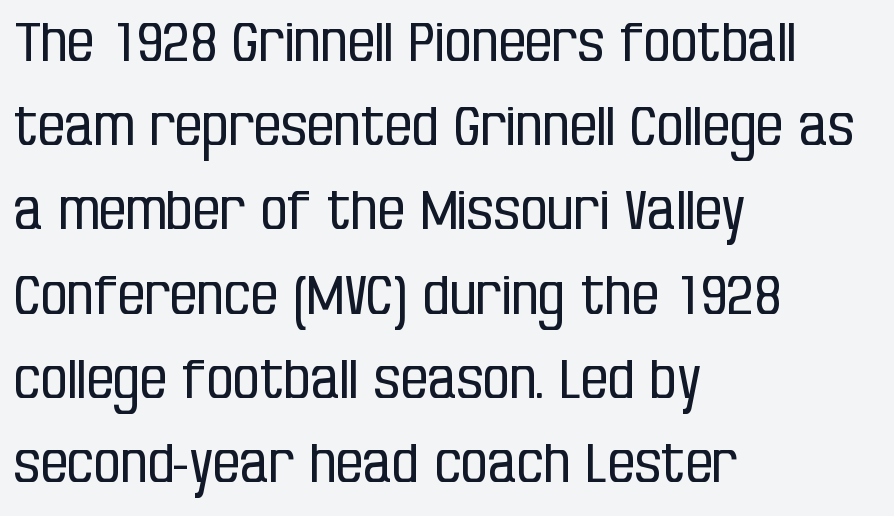
The image shows 54 px regular-weight, condensed sans-serif type, upright; set left-aligned, normal line spacing (1.56x), normal letter spacing, not underlined; low stroke contrast and a large x-height.
